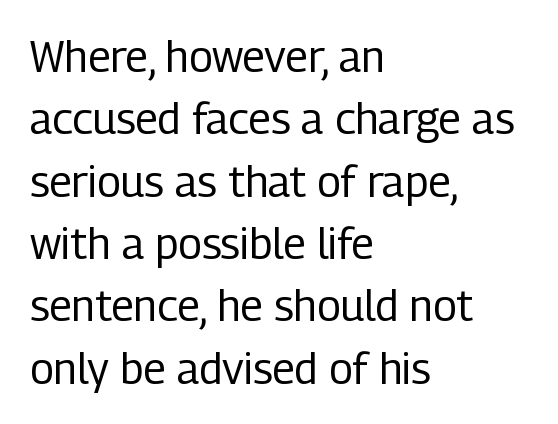
Alignment: flush left. You could not count columns in this text — the font is proportionally spaced. The typography opts for an upright posture over an oblique one. The space between consecutive lines is moderate. The passage shown is not underscored anywhere. The font is comparable to plain body text, perhaps lighter.
